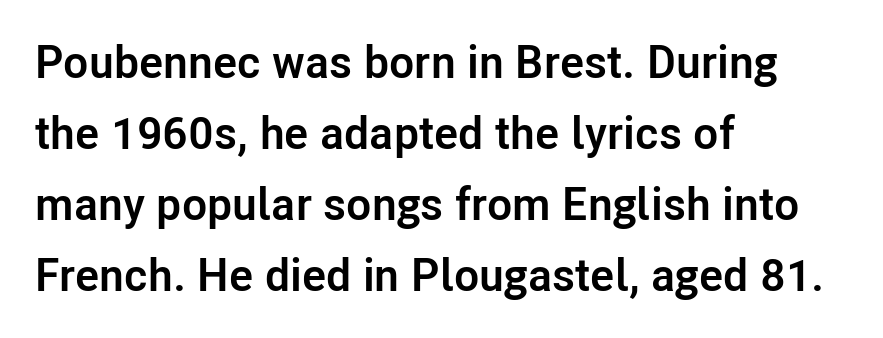
{"serif": "no", "italic": "no", "bold": "yes", "weight": "semibold", "width": "normal", "stroke_contrast": "low", "x_height": "medium", "monospaced": "no", "underline": "no", "align": "left", "line_spacing": "normal", "line_spacing_ratio": 1.54, "letter_spacing": "normal", "letter_spacing_em": 0.0, "glyph_px": 46}
